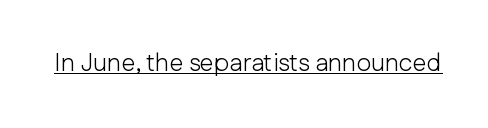
{"italic": "no", "bold": "no", "underline": "yes", "letter_spacing": "normal", "letter_spacing_em": 0.0, "glyph_px": 25}
